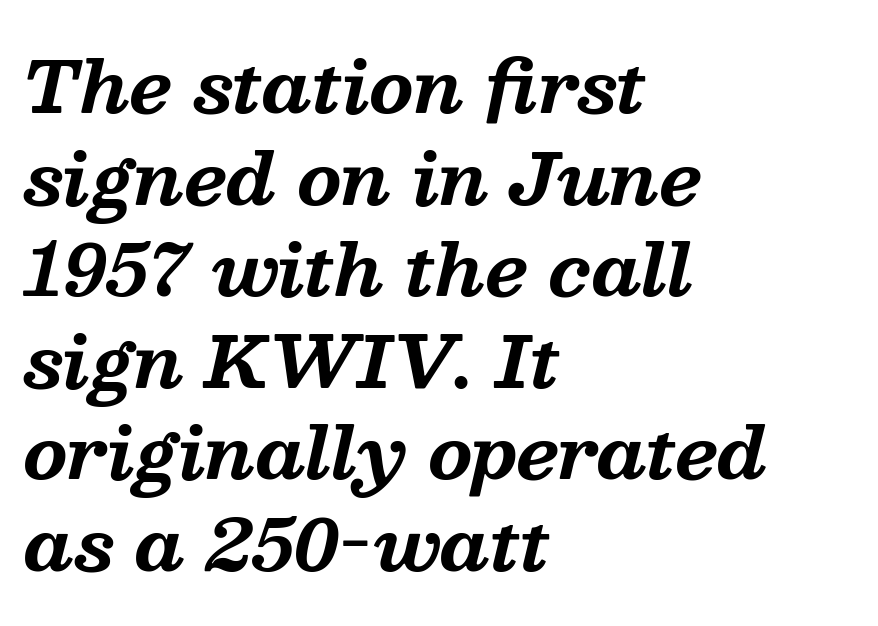
The specimen omits any rule beneath the text block's lines. The lines in this sample share a left origin and differ only in where they stop. The rendering uses natural spacing where letterforms have individual widths. The letters carry serifs — small finishing strokes at the ends of their stems. A typesetter would mark this as italic. The characters look thick and weighty, a clear bold.
